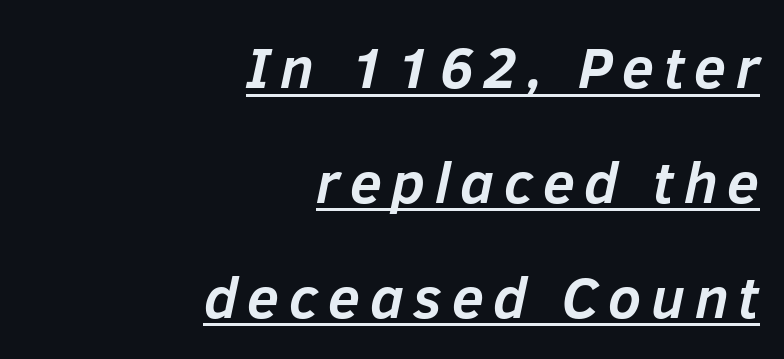
Q: Is the text bold? A: Yes.
Q: Is the text italic (slanted)? A: Yes, it leans right by about 12 degrees.
Q: Is the text underlined? A: Yes.
Q: How is the paragraph aligned? A: Right-aligned.
Q: Is the spacing between lines tight, normal or loose? A: Loose.
Q: Width (condensed, normal, or wide)? A: Normal.
Q: Stroke contrast? A: Low.
Q: x-height? A: Medium.
Q: Monospaced? A: No.
